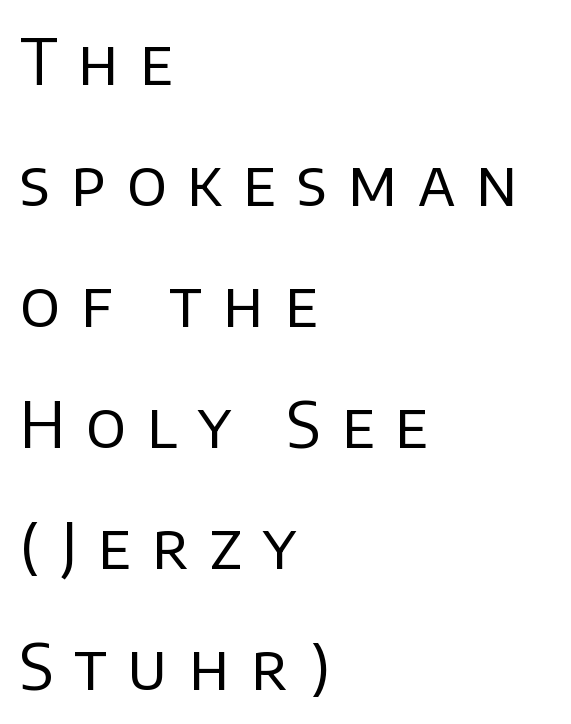
{"serif": "no", "italic": "no", "bold": "no", "weight": "regular", "width": "normal", "stroke_contrast": "low", "x_height": "large", "monospaced": "no", "underline": "no", "align": "left", "line_spacing": "loose", "line_spacing_ratio": 1.92, "letter_spacing": "wide", "letter_spacing_em": 0.33, "glyph_px": 63}
